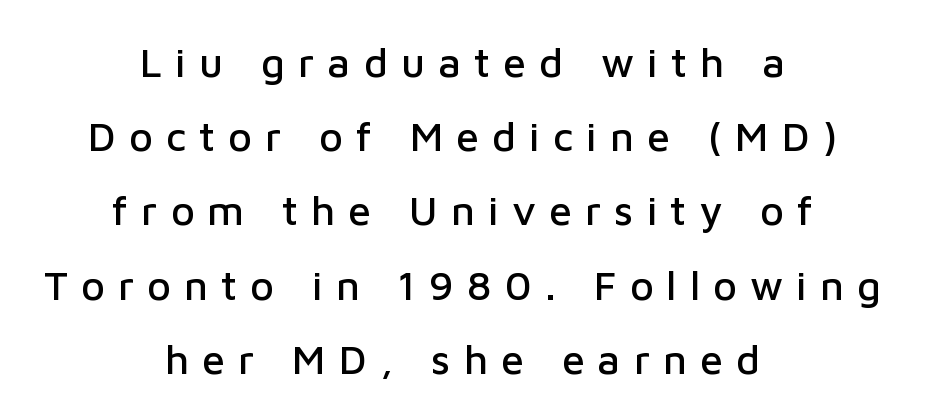
Any mark beneath the type? The region is blank. Character widths vary here, with narrow letters taking less room than wide ones. The whitespace from short lines is split evenly between both sides. The lettering holds an erect, upright posture throughout. The letters carry no serifs — their stems end cleanly without finishing strokes. The face used here is rendered with a markedly widened letterfit.
